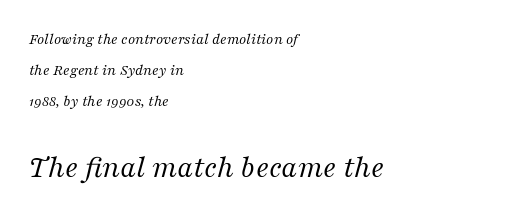
The image shows 32 px regular-weight serif type, italic (leaning right); set left-aligned, loose line spacing (1.94x), normal letter spacing, not underlined; the second (bottom) block is 2.0x larger; medium stroke contrast and a medium x-height.
